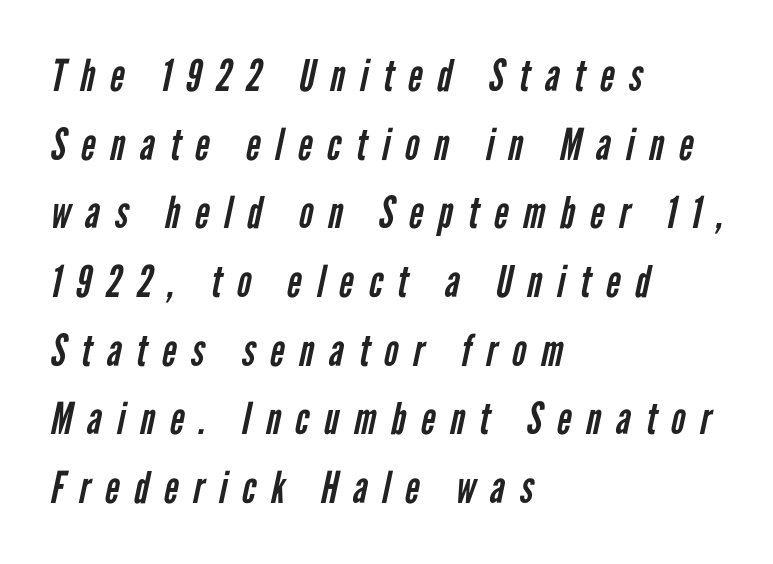
The image shows 44 px regular-weight, condensed sans-serif type; set left-aligned, normal line spacing (1.56x), unusually wide letter spacing (+0.34 em), not underlined; low stroke contrast and a medium x-height.
